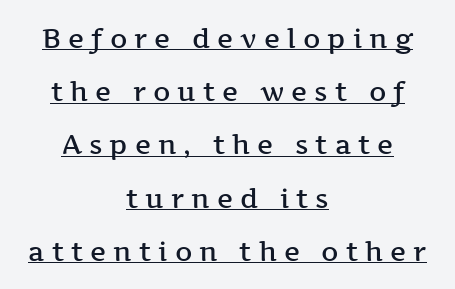
Q: Is the text bold? A: Semi-bold.
Q: Is the text italic (slanted)? A: No, it is upright.
Q: Is the text underlined? A: Yes.
Q: How is the paragraph aligned? A: Centered.
Q: Is the spacing between letters normal or unusually wide? A: Unusually wide.
Q: Is the spacing between lines tight, normal or loose? A: Loose.
